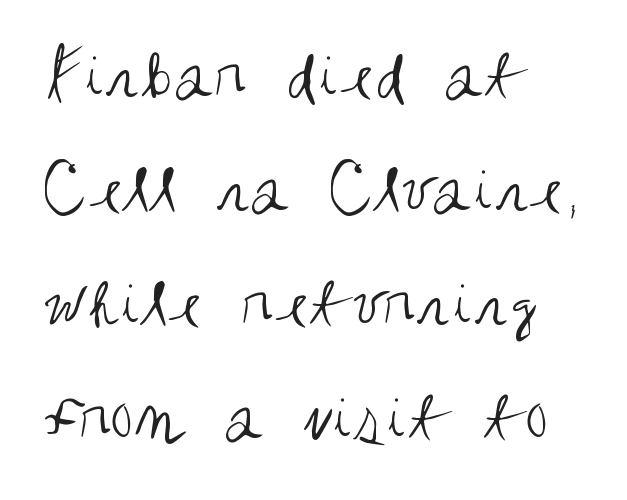
Q: Is the text bold? A: No.
Q: Is the typeface a serif or a sans-serif typeface? A: Sans-serif.
Q: Is the text underlined? A: No.
Q: How is the paragraph aligned? A: Left-aligned.
Q: Is the spacing between letters normal or unusually wide? A: Normal.
Q: Is the spacing between lines tight, normal or loose? A: Normal.
Q: Width (condensed, normal, or wide)? A: Condensed.
Q: Stroke contrast? A: Medium.
Q: x-height? A: Large.
Q: Monospaced? A: No.
